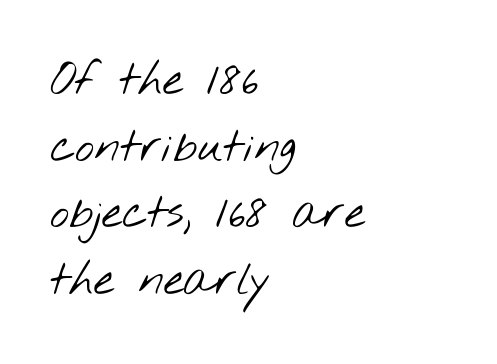
The image shows 46 px light, wide sans-serif type; set left-aligned, normal line spacing (1.45x), normal letter spacing, not underlined; low stroke contrast and a small x-height.
